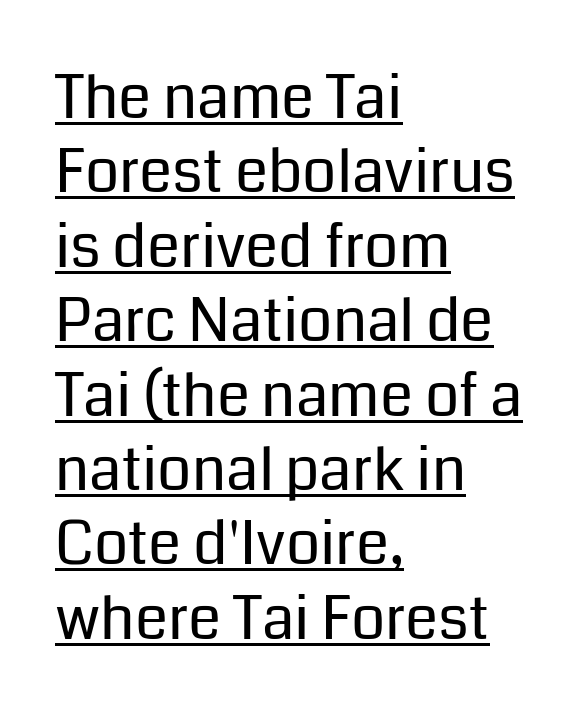
The image shows 60 px regular-weight sans-serif type, upright; set left-aligned, line spacing 1.24x, normal letter spacing, underlined; low stroke contrast and a medium x-height.
